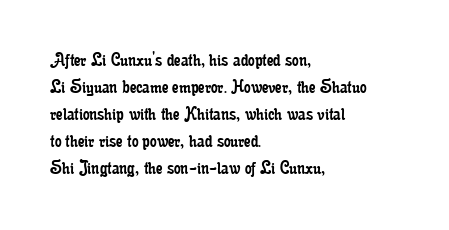
These lines keep a tight, regular rhythm from letter to letter. The rows are spaced the way most documents space them. Nothing heavy about these letters — not bold at all. A roman cut, with each character standing at attention. Check under the words: just untouched page. All the whitespace from short lines collects on the right.
